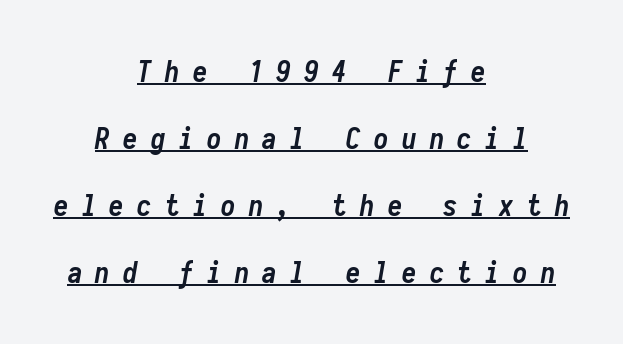
{"italic": "yes", "lean": "right", "slant_degrees": 10, "bold": "yes", "weight": "semibold", "width": "condensed", "stroke_contrast": "low", "x_height": "medium", "monospaced": "yes", "underline": "yes", "align": "center", "line_spacing": "loose", "line_spacing_ratio": 2.31, "letter_spacing": "wide", "letter_spacing_em": 0.46, "glyph_px": 29}
